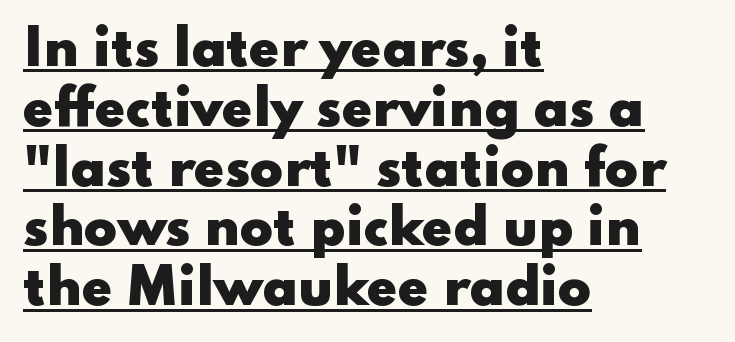
Q: Is the text bold? A: Yes.
Q: Is the text italic (slanted)? A: No, it is upright.
Q: Is the typeface a serif or a sans-serif typeface? A: Sans-serif.
Q: Is the text underlined? A: Yes.
Q: How is the paragraph aligned? A: Left-aligned.
Q: Is the spacing between letters normal or unusually wide? A: Normal.
Q: Width (condensed, normal, or wide)? A: Wide.
Q: Stroke contrast? A: Low.
Q: x-height? A: Small.
Q: Monospaced? A: No.
